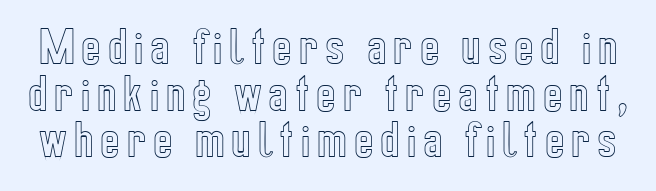
The image shows 41 px condensed type, upright; set tight line spacing (1.14x), not underlined; a medium x-height.
